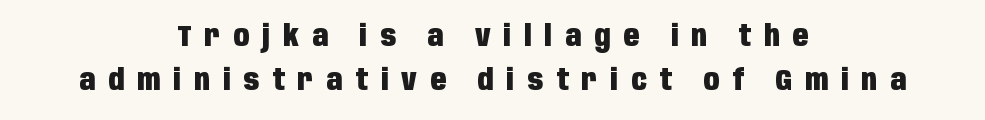
Q: Is the text bold? A: Yes.
Q: Is the text italic (slanted)? A: No, it is upright.
Q: Is the typeface a serif or a sans-serif typeface? A: Sans-serif.
Q: Is the text underlined? A: No.
Q: How is the paragraph aligned? A: Centered.
Q: Is the spacing between letters normal or unusually wide? A: Unusually wide.
Q: Is the spacing between lines tight, normal or loose? A: Normal.
Q: Width (condensed, normal, or wide)? A: Condensed.
Q: Stroke contrast? A: Low.
Q: x-height? A: Large.
Q: Monospaced? A: No.
